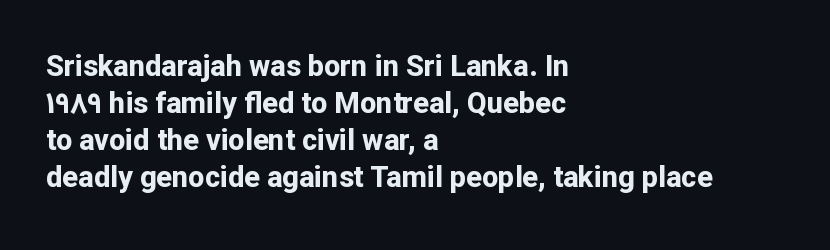
The image shows 29 px bold sans-serif type, upright; set left-aligned, normal line spacing (1.28x), normal letter spacing, not underlined; low stroke contrast and a medium x-height.
